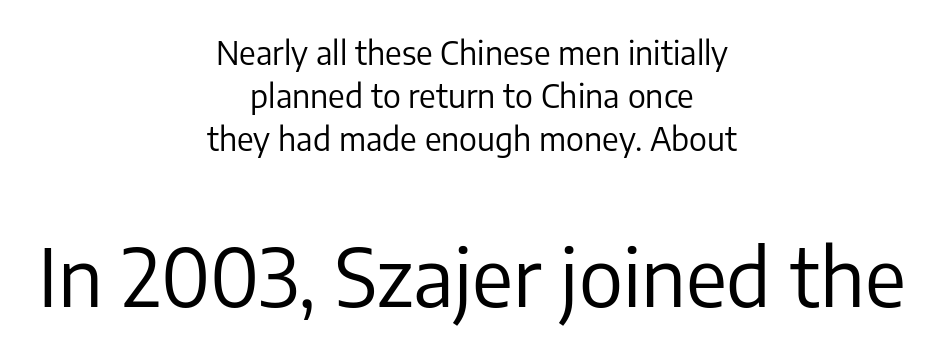
The image shows 79 px regular-weight sans-serif type, upright; set centered, normal line spacing (1.35x), normal letter spacing, not underlined; the second (bottom) block is 2.47x larger; low stroke contrast and a medium x-height.
